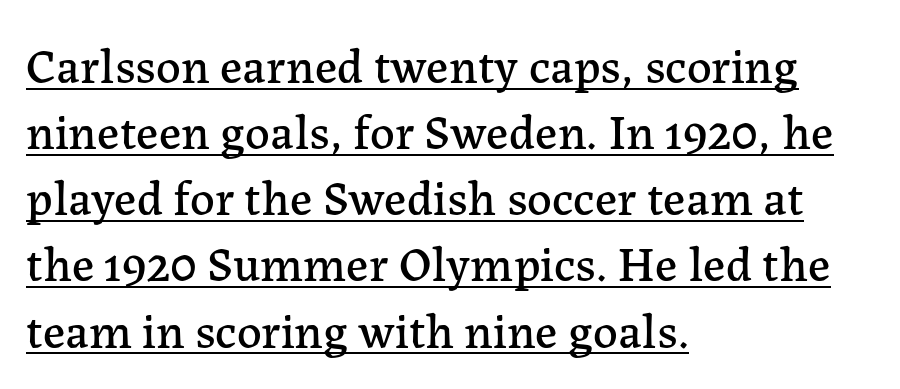
The image shows 49 px serif type, upright; set left-aligned, normal line spacing (1.35x), normal letter spacing, underlined; low stroke contrast and a medium x-height.
